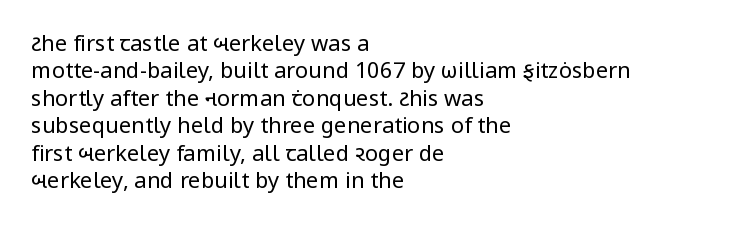
Counters stay open thanks to moderate or lighter strokes. All the whitespace from short lines collects on the right. Normally led — the rows are evenly, conventionally spaced. The glyphs are unaccompanied by any horizontal stroke below them.
